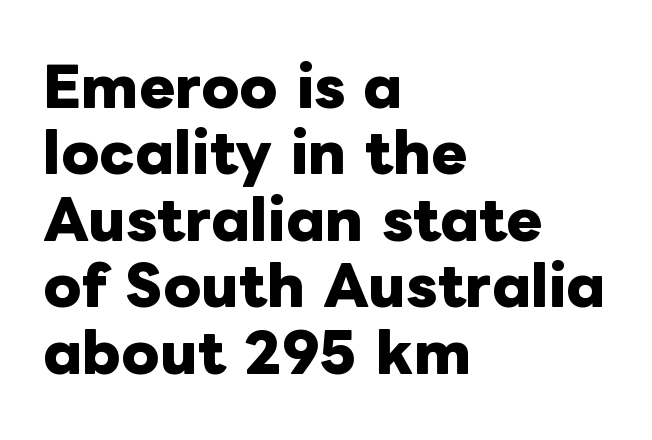
Q: Is the text bold? A: Yes.
Q: Is the text italic (slanted)? A: No, it is upright.
Q: Is the text underlined? A: No.
Q: How is the paragraph aligned? A: Left-aligned.
Q: Is the spacing between letters normal or unusually wide? A: Normal.
Q: Width (condensed, normal, or wide)? A: Normal.
Q: Stroke contrast? A: Low.
Q: x-height? A: Medium.
Q: Monospaced? A: No.
